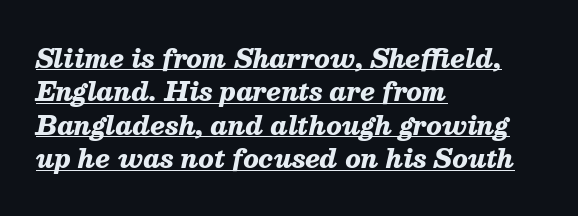
The text block is weighted toward the left margin, trailing off unevenly rightward. A continuous stroke trails under the words, as in a hyperlink. The passage shown stacks its lines at a standard gap. This is oblique type, the kind used for emphasis or titles.
